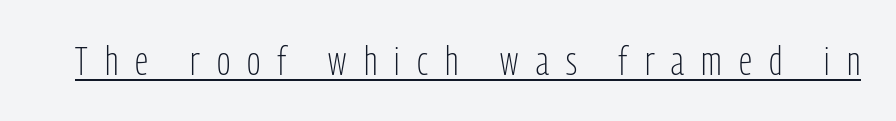
Q: Is the text bold? A: No.
Q: Is the text italic (slanted)? A: No, it is upright.
Q: Is the typeface a serif or a sans-serif typeface? A: Sans-serif.
Q: Is the text underlined? A: Yes.
Q: Is the spacing between letters normal or unusually wide? A: Unusually wide.
Q: Width (condensed, normal, or wide)? A: Condensed.
Q: Stroke contrast? A: Low.
Q: x-height? A: Medium.
Q: Monospaced? A: No.
